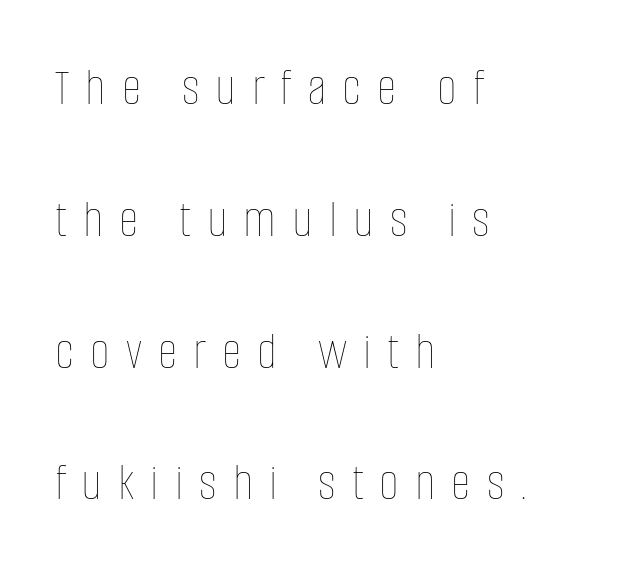
The weight would be labelled regular, book, light, or lighter still. Line spacing here is loose. The letters stand upright; this is a roman face. This sample has the flowing, uneven cadence of proportional lettering. Notice how the passage keeps a crisp vertical edge on the left only.
